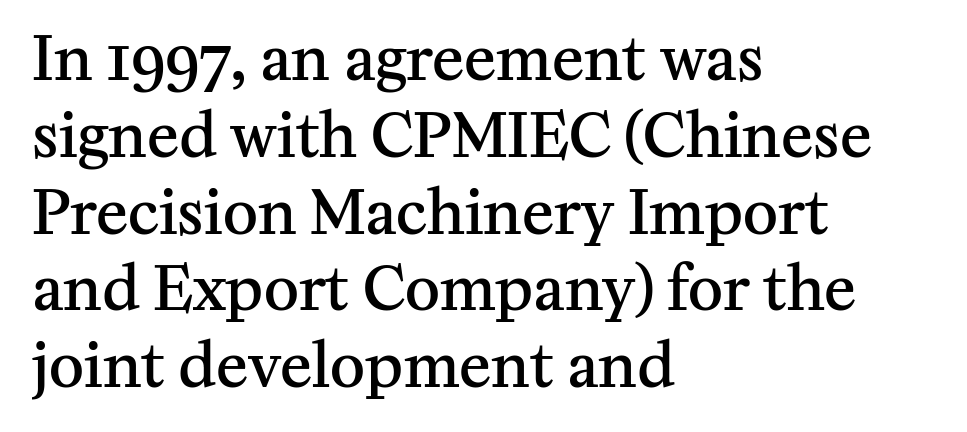
Q: Is the text bold? A: Semi-bold.
Q: Is the text italic (slanted)? A: No, it is upright.
Q: Is the typeface a serif or a sans-serif typeface? A: Serif.
Q: Is the text underlined? A: No.
Q: How is the paragraph aligned? A: Left-aligned.
Q: Is the spacing between letters normal or unusually wide? A: Normal.
Q: Is the spacing between lines tight, normal or loose? A: Normal.
Q: Width (condensed, normal, or wide)? A: Normal.
Q: Stroke contrast? A: Medium.
Q: x-height? A: Medium.
Q: Monospaced? A: No.
